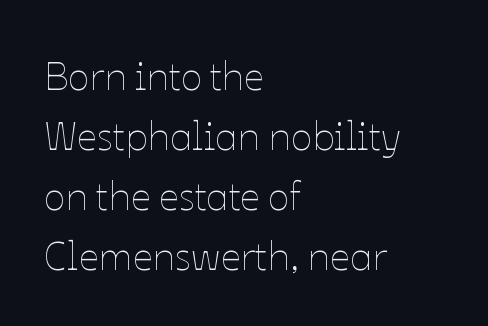
{"italic": "no", "bold": "no", "weight": "thin", "width": "normal", "stroke_contrast": "low", "x_height": "medium", "monospaced": "no", "underline": "no", "align": "left", "line_spacing": "normal", "line_spacing_ratio": 1.5, "letter_spacing": "normal", "letter_spacing_em": 0.0, "glyph_px": 40}
